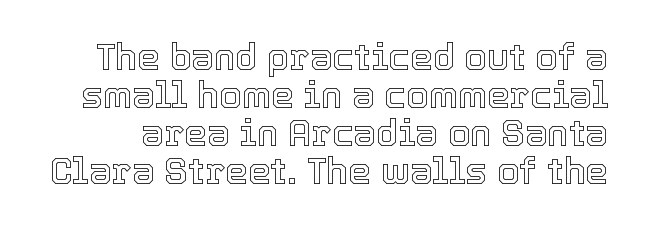
{"italic": "no", "width": "normal", "x_height": "medium", "monospaced": "no", "underline": "no", "line_spacing": "tight", "line_spacing_ratio": 1.06, "letter_spacing": "normal", "letter_spacing_em": 0.0, "glyph_px": 36}
